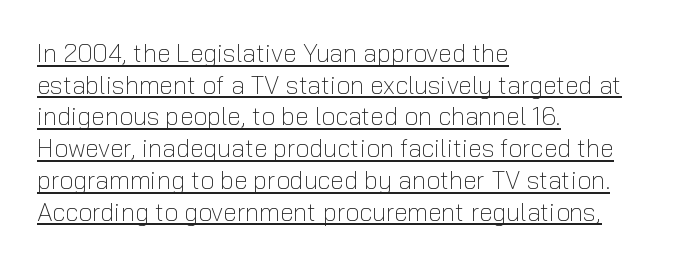
The image shows 25 px text type, upright; set left-aligned, normal line spacing (1.27x), normal letter spacing, underlined.
